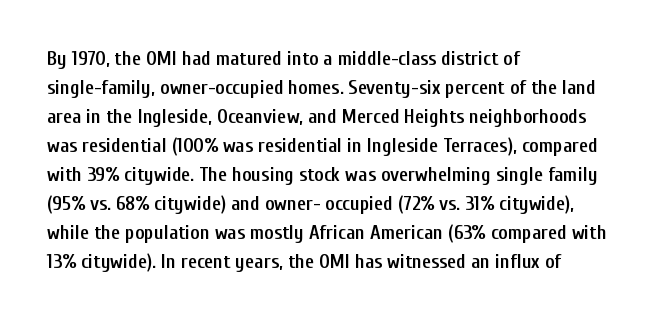
{"italic": "no", "bold": "semi", "underline": "no", "align": "left", "line_spacing": "normal", "line_spacing_ratio": 1.45, "letter_spacing": "normal", "letter_spacing_em": 0.0, "glyph_px": 20}
